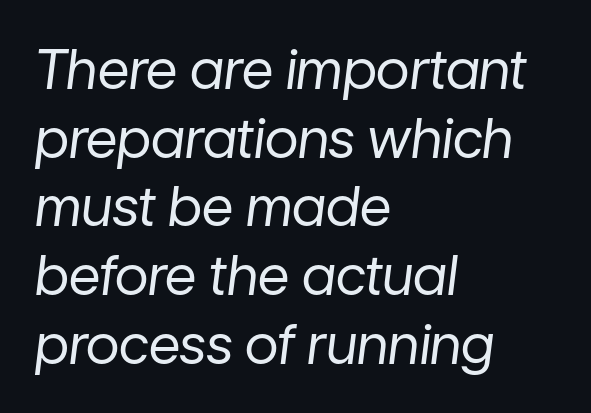
Q: Is the text bold? A: No.
Q: Is the text italic (slanted)? A: Yes, it leans right by about 7 degrees.
Q: Is the text underlined? A: No.
Q: How is the paragraph aligned? A: Left-aligned.
Q: Is the spacing between letters normal or unusually wide? A: Normal.
Q: Is the spacing between lines tight, normal or loose? A: Normal.
Q: Width (condensed, normal, or wide)? A: Normal.
Q: Stroke contrast? A: Low.
Q: x-height? A: Medium.
Q: Monospaced? A: No.
